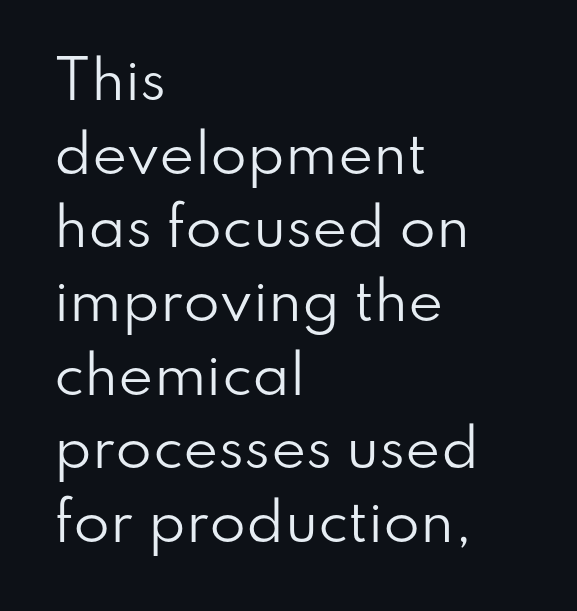
Q: Is the text bold? A: No.
Q: Is the text italic (slanted)? A: No, it is upright.
Q: Is the typeface a serif or a sans-serif typeface? A: Sans-serif.
Q: Is the text underlined? A: No.
Q: How is the paragraph aligned? A: Left-aligned.
Q: Is the spacing between letters normal or unusually wide? A: Normal.
Q: Is the spacing between lines tight, normal or loose? A: Normal.
Q: Width (condensed, normal, or wide)? A: Normal.
Q: Stroke contrast? A: Low.
Q: x-height? A: Small.
Q: Monospaced? A: No.
